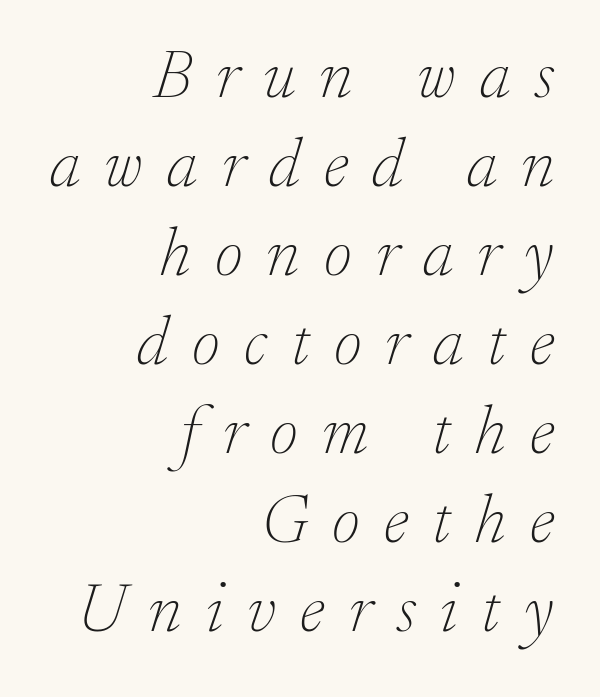
{"serif": "yes", "italic": "yes", "lean": "right", "slant_degrees": 17, "bold": "no", "weight": "thin", "width": "normal", "stroke_contrast": "low", "x_height": "small", "monospaced": "no", "underline": "no", "align": "right", "line_spacing": "normal", "line_spacing_ratio": 1.29, "letter_spacing": "wide", "letter_spacing_em": 0.35, "glyph_px": 69}
